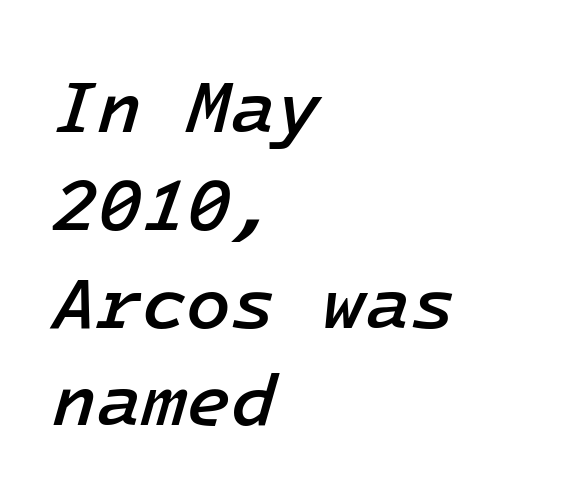
The image shows 73 px semibold type, italic (leaning right); set left-aligned, normal line spacing (1.34x), normal letter spacing, not underlined; low stroke contrast and a medium x-height.
